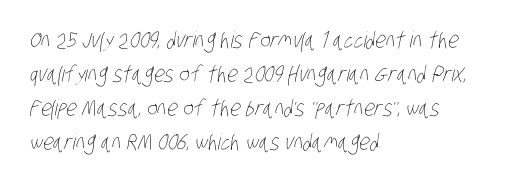
Q: Is the text bold? A: No.
Q: Is the text underlined? A: No.
Q: How is the paragraph aligned? A: Left-aligned.
Q: Is the spacing between letters normal or unusually wide? A: Normal.
Q: Is the spacing between lines tight, normal or loose? A: Normal.
